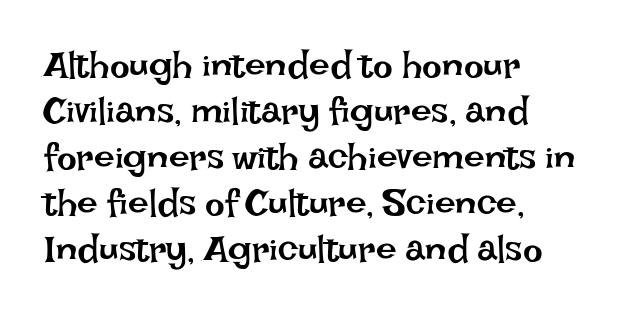
{"italic": "no", "bold": "no", "weight": "regular", "width": "normal", "stroke_contrast": "low", "x_height": "large", "monospaced": "no", "underline": "no", "align": "left", "line_spacing_ratio": 1.24, "letter_spacing": "normal", "letter_spacing_em": 0.0, "glyph_px": 37}
